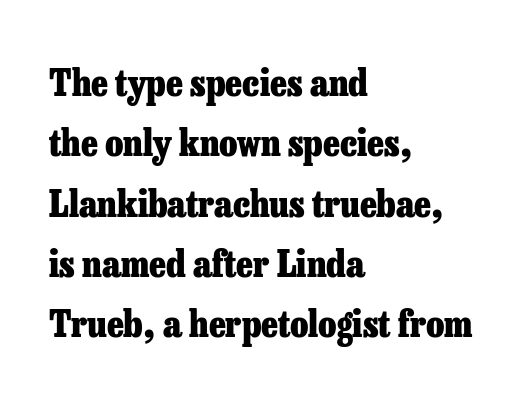
The image shows 37 px heavy serif type, upright; set left-aligned, normal line spacing (1.63x), normal letter spacing, not underlined; low stroke contrast and a medium x-height.
